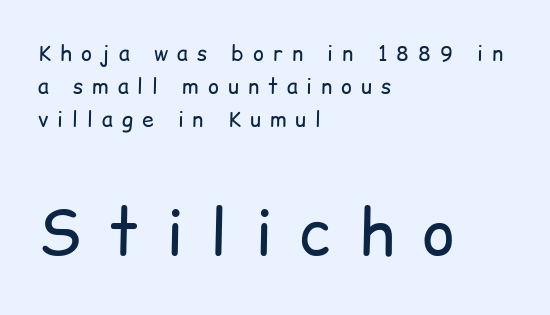
Q: Is the text bold? A: No.
Q: Is the text italic (slanted)? A: No, it is upright.
Q: Is the typeface a serif or a sans-serif typeface? A: Sans-serif.
Q: Is the text underlined? A: No.
Q: How is the paragraph aligned? A: Left-aligned.
Q: Is the spacing between letters normal or unusually wide? A: Unusually wide.
Q: Is the spacing between lines tight, normal or loose? A: Normal.
Q: Which block of text is set in a larger size, the first (top) or the second (bottom)? A: The second (bottom) one.
Q: Width (condensed, normal, or wide)? A: Normal.
Q: Stroke contrast? A: Low.
Q: x-height? A: Medium.
Q: Monospaced? A: No.
